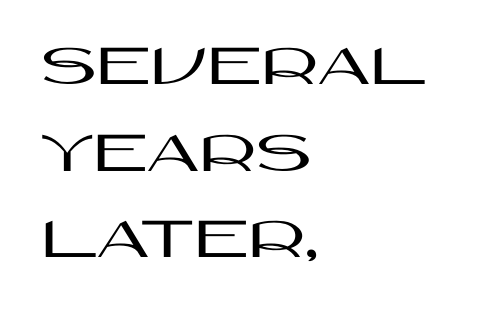
{"serif": "no", "italic": "no", "width": "wide", "stroke_contrast": "high", "x_height": "large", "monospaced": "no", "underline": "no", "align": "left", "line_spacing": "normal", "line_spacing_ratio": 1.42, "letter_spacing": "normal", "letter_spacing_em": 0.0, "glyph_px": 61}
